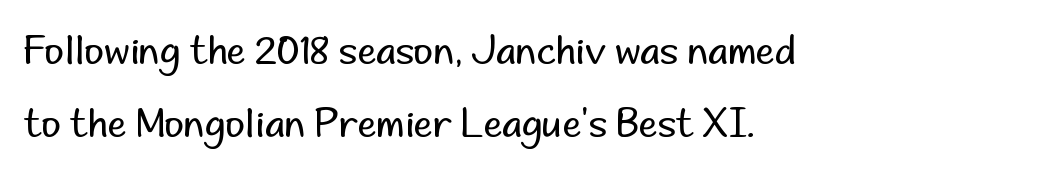
Is the block centered? No — it sits flush against the left margin. Do the characters align in a grid? No, the font is proportional. Heaviness? Minimal to ordinary, like unemphasized prose. This sample uses an upright cut, with every glyph sitting square on the baseline. Decoration check: the copy has no underline.
